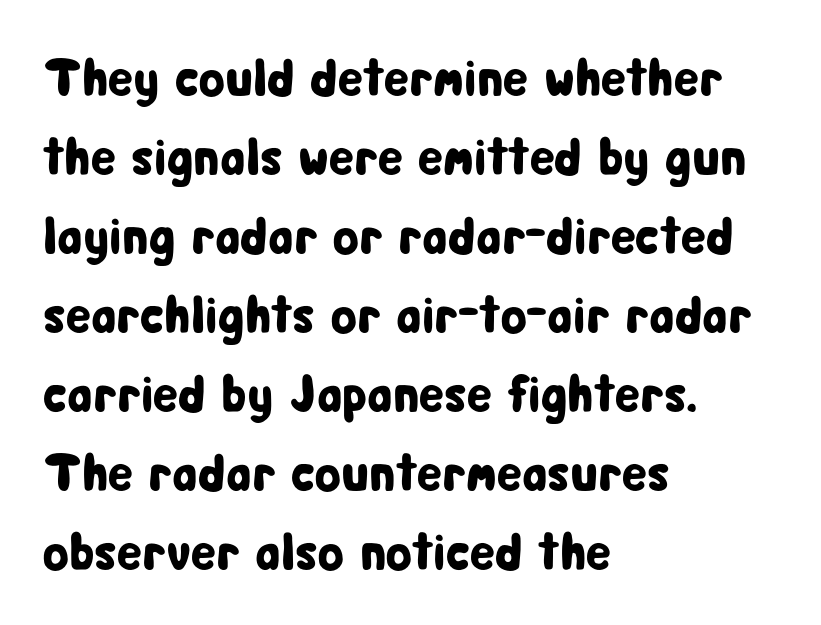
The font family rendered here belongs to the sans-serif group. This sample has the flowing, uneven cadence of proportional lettering. The glyphs are unaccompanied by any horizontal stroke below them. There is no visible air inserted between adjacent glyphs. Does the copy run flush right? No — it runs flush left. When letters stand straight like this, we call the style roman or upright.
